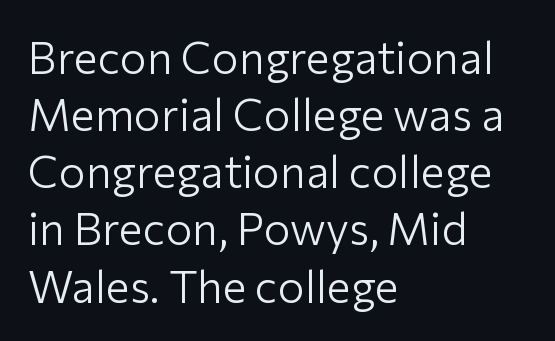
{"serif": "no", "italic": "no", "bold": "no", "weight": "light", "width": "normal", "stroke_contrast": "low", "x_height": "medium", "monospaced": "no", "underline": "no", "align": "left", "line_spacing": "normal", "line_spacing_ratio": 1.27, "letter_spacing": "normal", "letter_spacing_em": 0.0, "glyph_px": 45}
